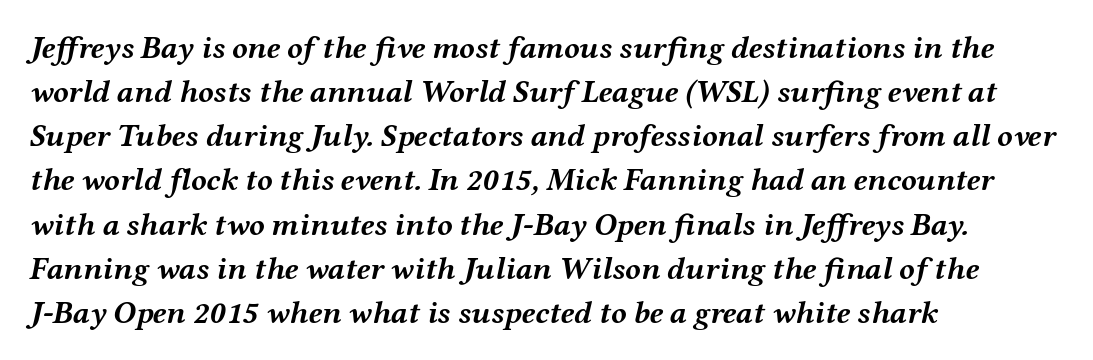
Q: Is the text bold? A: Yes.
Q: Is the text italic (slanted)? A: Yes, it leans right by about 12 degrees.
Q: Is the text underlined? A: No.
Q: How is the paragraph aligned? A: Left-aligned.
Q: Is the spacing between letters normal or unusually wide? A: Normal.
Q: Is the spacing between lines tight, normal or loose? A: Normal.
Q: Width (condensed, normal, or wide)? A: Wide.
Q: Stroke contrast? A: Medium.
Q: x-height? A: Medium.
Q: Monospaced? A: No.
